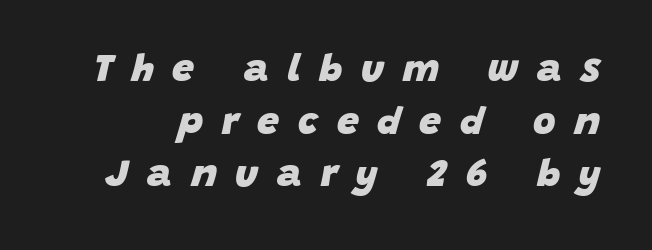
Q: Is the text bold? A: Yes.
Q: Is the text italic (slanted)? A: Yes, it leans right by about 15 degrees.
Q: Is the text underlined? A: No.
Q: Is the spacing between letters normal or unusually wide? A: Unusually wide.
Q: Is the spacing between lines tight, normal or loose? A: Normal.
Q: Width (condensed, normal, or wide)? A: Normal.
Q: Stroke contrast? A: Low.
Q: x-height? A: Large.
Q: Monospaced? A: No.
